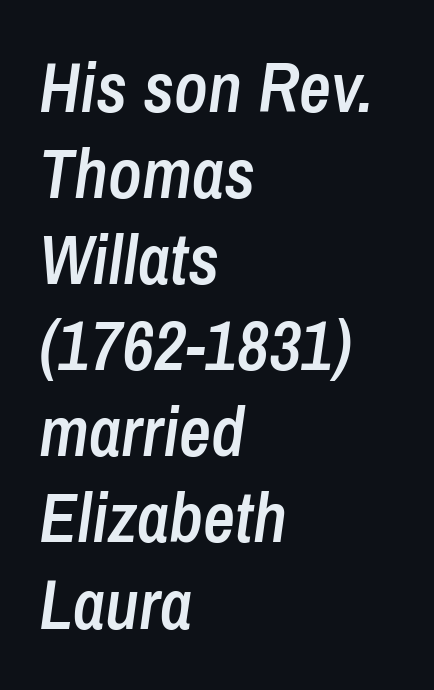
{"italic": "yes", "lean": "right", "slant_degrees": 8, "bold": "semi", "weight": "semibold", "width": "condensed", "stroke_contrast": "low", "x_height": "medium", "monospaced": "no", "underline": "no", "align": "left", "line_spacing_ratio": 1.23, "letter_spacing": "normal", "letter_spacing_em": 0.0, "glyph_px": 70}
